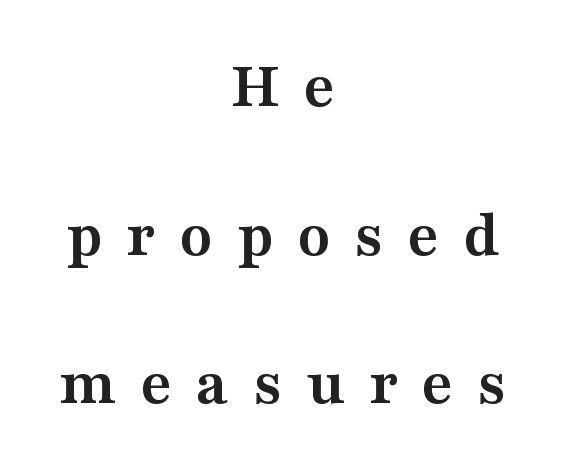
The image shows 67 px semibold, wide serif type, upright; set centered, loose line spacing (2.22x), unusually wide letter spacing (+0.35 em), not underlined; medium stroke contrast and a medium x-height.
